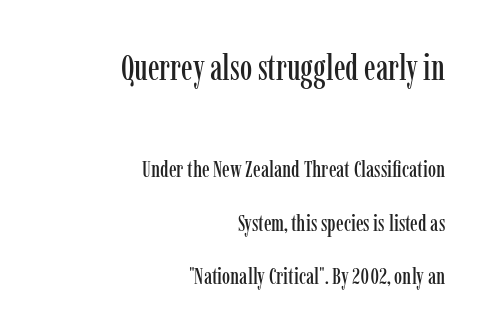
{"serif": "yes", "italic": "no", "width": "condensed", "stroke_contrast": "low", "x_height": "medium", "monospaced": "no", "underline": "no", "align": "right", "line_spacing": "loose", "line_spacing_ratio": 2.32, "letter_spacing": "normal", "letter_spacing_em": 0.0, "larger_block": "first", "size_ratio": 1.52, "glyph_px": 35}
